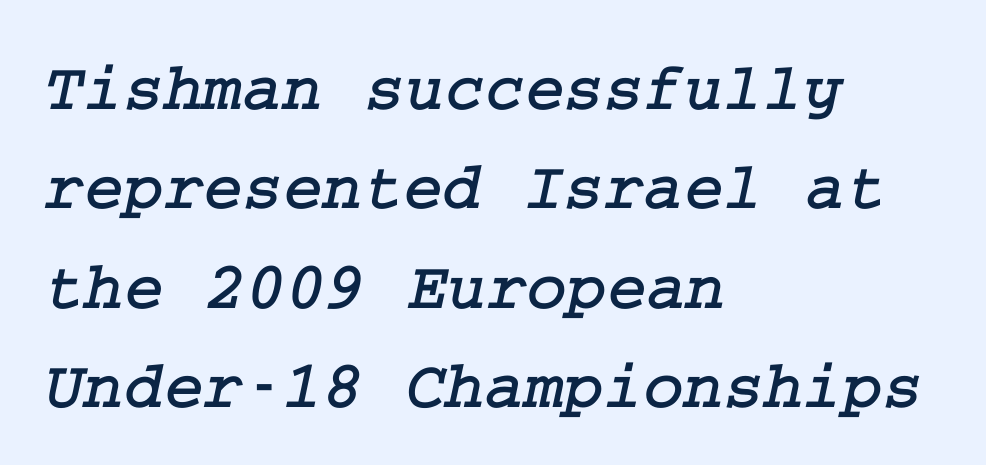
The image shows 68 px serif type; set left-aligned, normal line spacing (1.46x), normal letter spacing, not underlined; low stroke contrast and a medium x-height.
